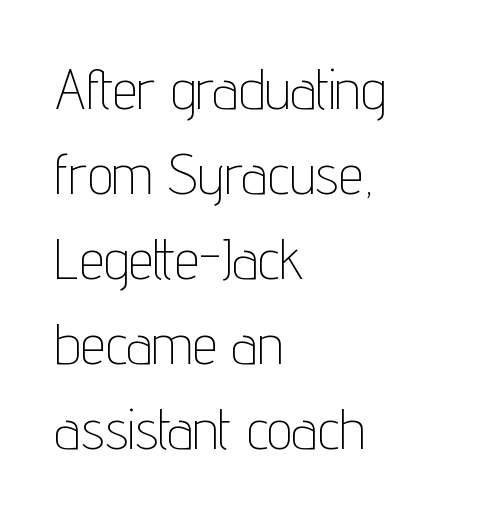
The image shows 56 px thin, condensed sans-serif type, upright; set left-aligned, normal line spacing (1.52x), normal letter spacing, not underlined; low stroke contrast and a medium x-height.
